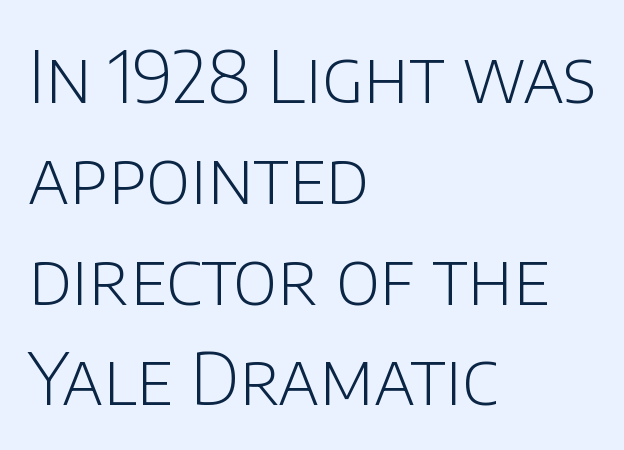
The image shows 72 px light sans-serif type, upright; set left-aligned, normal line spacing (1.4x), normal letter spacing, not underlined; low stroke contrast and a large x-height.
